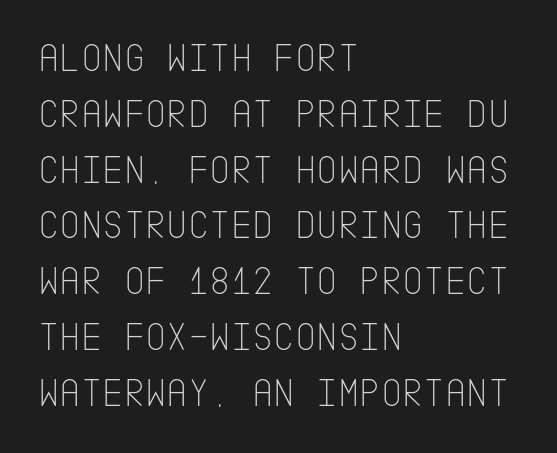
Q: Is the text bold? A: No.
Q: Is the text italic (slanted)? A: No, it is upright.
Q: Is the typeface a serif or a sans-serif typeface? A: Sans-serif.
Q: Is the text underlined? A: No.
Q: How is the paragraph aligned? A: Left-aligned.
Q: Is the spacing between letters normal or unusually wide? A: Normal.
Q: Is the spacing between lines tight, normal or loose? A: Normal.
Q: Width (condensed, normal, or wide)? A: Condensed.
Q: Stroke contrast? A: Low.
Q: x-height? A: Large.
